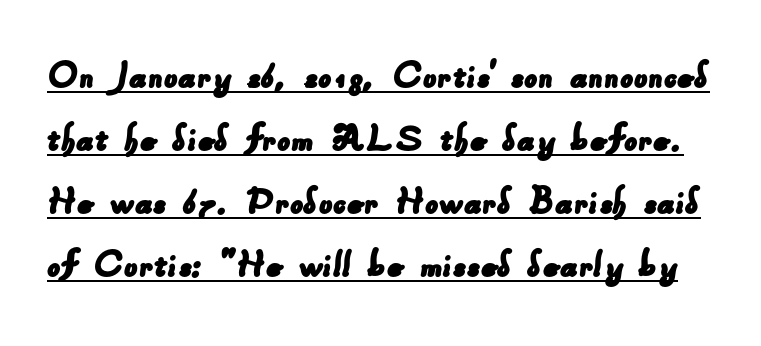
Q: Is the typeface a serif or a sans-serif typeface? A: Sans-serif.
Q: Is the text underlined? A: Yes.
Q: Is the spacing between letters normal or unusually wide? A: Normal.
Q: Is the spacing between lines tight, normal or loose? A: Normal.
Q: Width (condensed, normal, or wide)? A: Normal.
Q: Stroke contrast? A: Low.
Q: x-height? A: Small.
Q: Monospaced? A: No.
